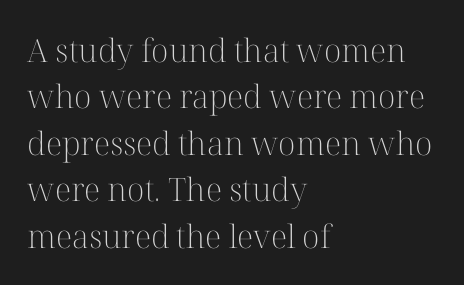
The image shows 32 px light serif type, upright; set left-aligned, normal line spacing (1.45x), normal letter spacing, not underlined; high stroke contrast and a medium x-height.
